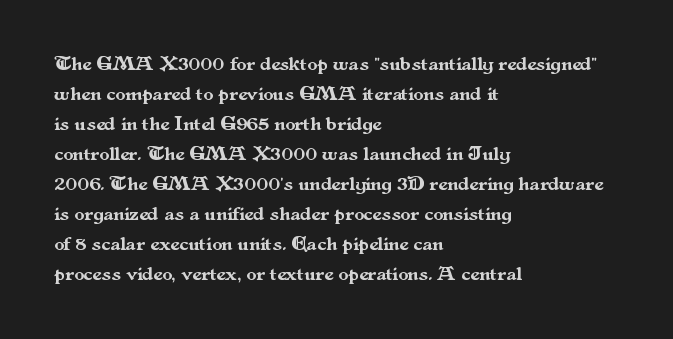
Q: Is the text italic (slanted)? A: No, it is upright.
Q: Is the text underlined? A: No.
Q: How is the paragraph aligned? A: Left-aligned.
Q: Is the spacing between letters normal or unusually wide? A: Normal.
Q: Is the spacing between lines tight, normal or loose? A: Normal.
